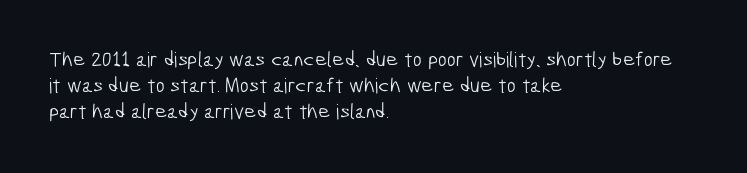
Weight: regular or lighter. One-word summary of the alignment: left. In terms of leading, this rendering sits right in the middle. The horizontal fit of the characters is conventional and even.
